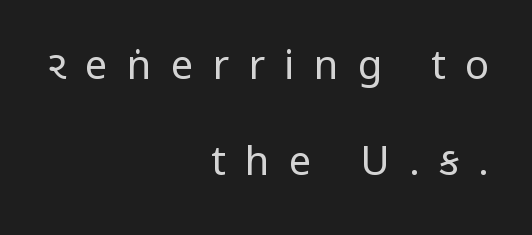
This sample uses a sans-serif face. Alignment: flush right. Italic: no, the glyphs are upright roman. Is the stroke heavy? The answer is a plain regular-or-lighter.
